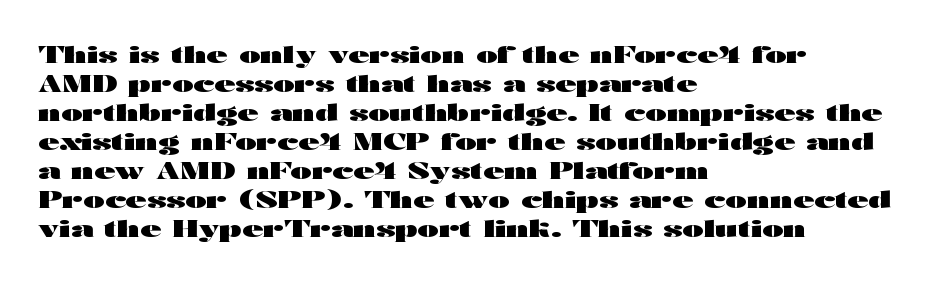
The typography opts for an upright posture over an oblique one. What weight is shown? A full bold with thick strokes. How would I describe the line gaps? Plain and ordinary. Each line starts at the same left margin while the right side varies.
